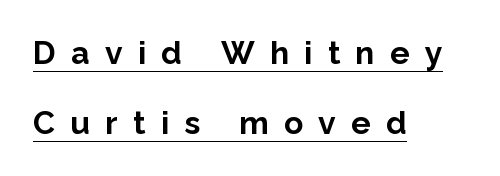
{"serif": "no", "italic": "no", "bold": "yes", "weight": "bold", "width": "normal", "stroke_contrast": "low", "x_height": "medium", "monospaced": "no", "underline": "yes", "align": "left", "line_spacing": "loose", "line_spacing_ratio": 2.2, "letter_spacing": "wide", "letter_spacing_em": 0.48, "glyph_px": 32}
